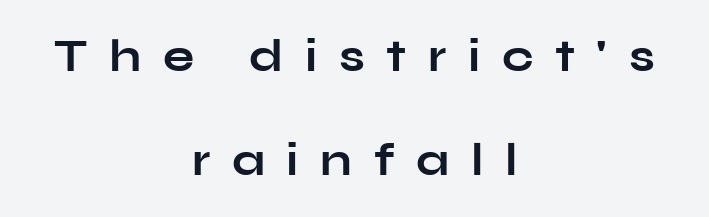
{"serif": "no", "italic": "no", "bold": "yes", "weight": "bold", "width": "wide", "stroke_contrast": "low", "x_height": "medium", "monospaced": "no", "underline": "no", "align": "center", "line_spacing": "loose", "line_spacing_ratio": 2.27, "letter_spacing": "wide", "letter_spacing_em": 0.47, "glyph_px": 46}
